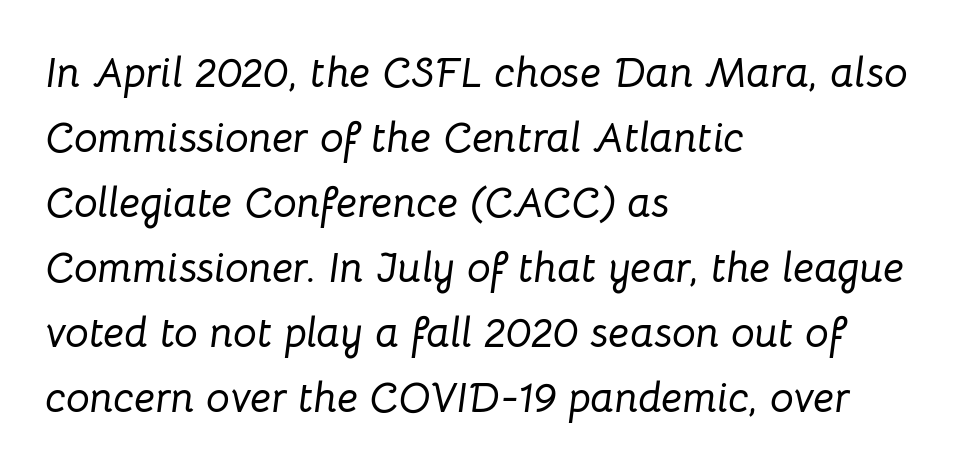
Q: Is the text italic (slanted)? A: Yes, it leans right by about 8 degrees.
Q: Is the text underlined? A: No.
Q: How is the paragraph aligned? A: Left-aligned.
Q: Is the spacing between letters normal or unusually wide? A: Normal.
Q: Is the spacing between lines tight, normal or loose? A: Normal.
Q: Width (condensed, normal, or wide)? A: Normal.
Q: Stroke contrast? A: Low.
Q: x-height? A: Medium.
Q: Monospaced? A: No.
